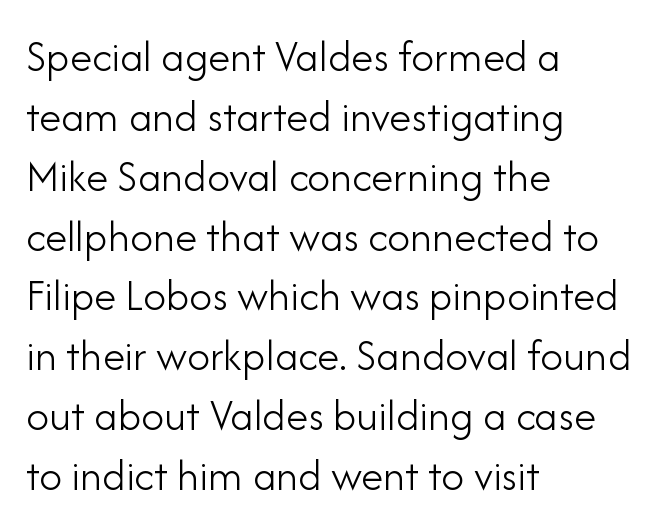
The compositor pushed each line to the left boundary. Heaviness? Minimal to ordinary, like unemphasized prose. Style check: upright. Is this a sans? Yes — the strokes have no serifs. Unmarked baselines from the first word to the last.
